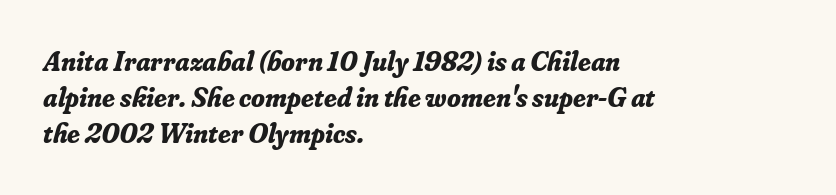
{"serif": "yes", "italic": "yes", "lean": "right", "slant_degrees": 16, "bold": "yes", "weight": "bold", "width": "normal", "stroke_contrast": "low", "x_height": "small", "monospaced": "no", "underline": "no", "align": "left", "line_spacing": "normal", "line_spacing_ratio": 1.29, "letter_spacing": "normal", "letter_spacing_em": 0.0, "glyph_px": 28}
